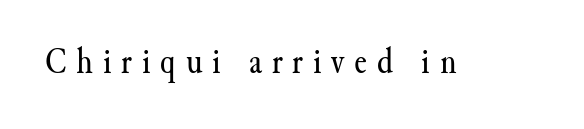
Q: Is the text bold? A: No.
Q: Is the text italic (slanted)? A: No, it is upright.
Q: Is the typeface a serif or a sans-serif typeface? A: Serif.
Q: Is the text underlined? A: No.
Q: Is the spacing between letters normal or unusually wide? A: Unusually wide.
Q: Width (condensed, normal, or wide)? A: Normal.
Q: Stroke contrast? A: Medium.
Q: x-height? A: Small.
Q: Monospaced? A: No.
